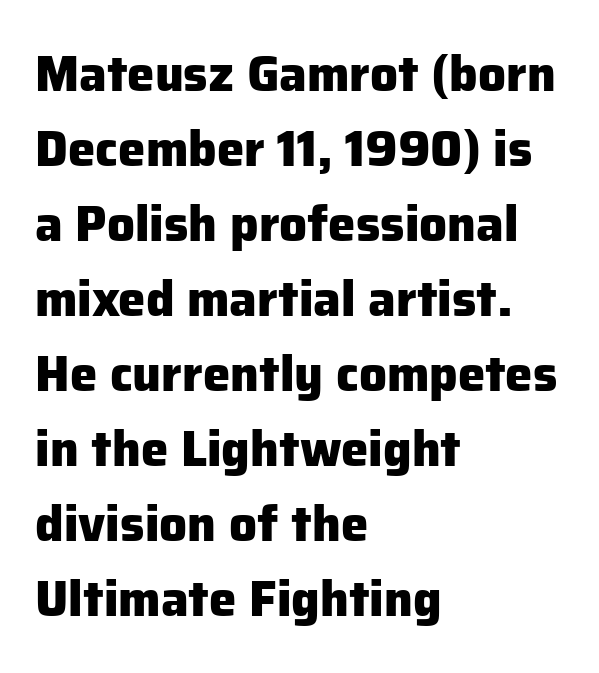
The image shows 49 px heavy sans-serif type, upright; set left-aligned, normal line spacing (1.53x), normal letter spacing, not underlined; low stroke contrast and a medium x-height.
